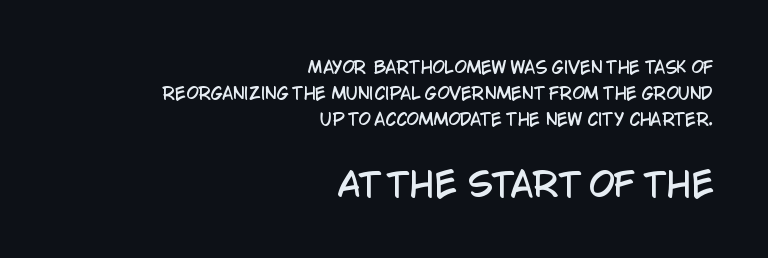
Q: Is the text italic (slanted)? A: No, it is upright.
Q: Is the typeface a serif or a sans-serif typeface? A: Sans-serif.
Q: Is the text underlined? A: No.
Q: How is the paragraph aligned? A: Right-aligned.
Q: Is the spacing between letters normal or unusually wide? A: Normal.
Q: Is the spacing between lines tight, normal or loose? A: Normal.
Q: Which block of text is set in a larger size, the first (top) or the second (bottom)? A: The second (bottom) one.
Q: Width (condensed, normal, or wide)? A: Condensed.
Q: Stroke contrast? A: Low.
Q: x-height? A: Large.
Q: Monospaced? A: No.
